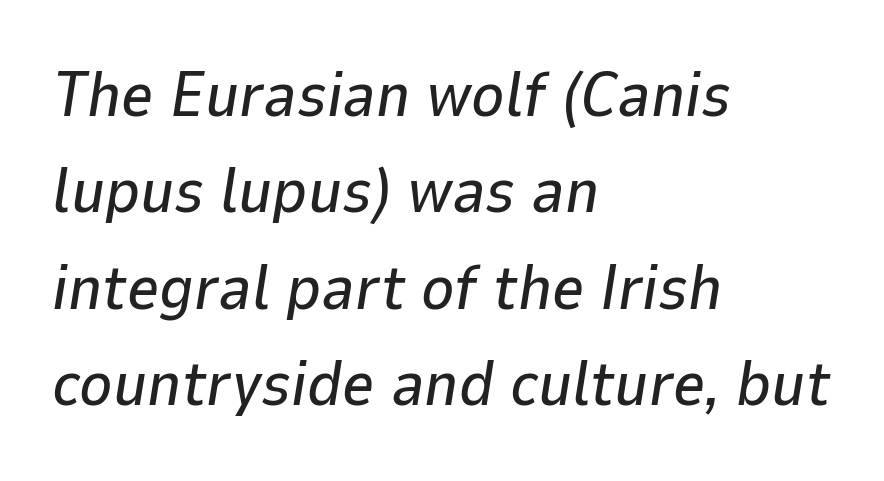
The image shows 63 px text type, italic (leaning right); set left-aligned, normal line spacing (1.53x), normal letter spacing, not underlined; low stroke contrast and a medium x-height.
